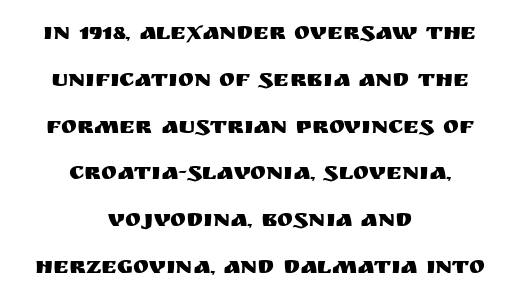
{"italic": "no", "underline": "no", "align": "center", "line_spacing": "loose", "line_spacing_ratio": 1.95, "letter_spacing": "normal", "letter_spacing_em": 0.0, "glyph_px": 24}
